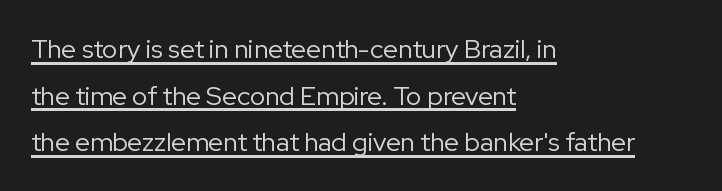
{"italic": "no", "bold": "no", "underline": "yes", "align": "left", "line_spacing_ratio": 1.79, "letter_spacing": "normal", "letter_spacing_em": 0.0, "glyph_px": 26}
